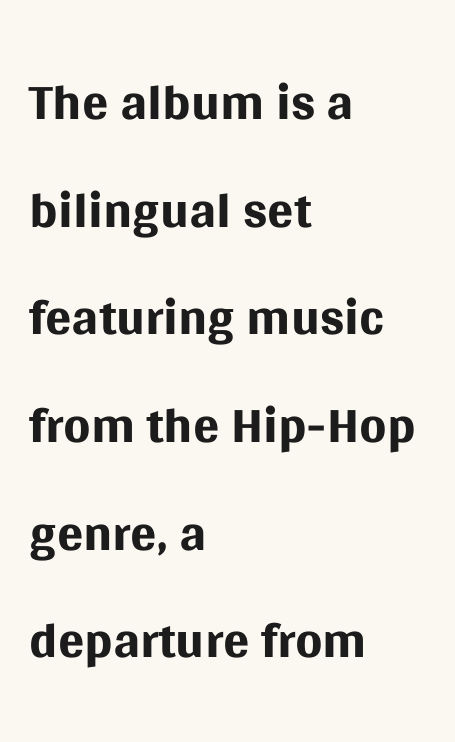
Grotesque or geometric, the face here clearly has no serifs. Every stem runs plumb, perpendicular to the baseline. A clean baseline with only descenders dipping below it. The passage shown has conventional tracking throughout. Unbolded letterforms with no extra heft. The rendering uses natural spacing where letterforms have individual widths.
